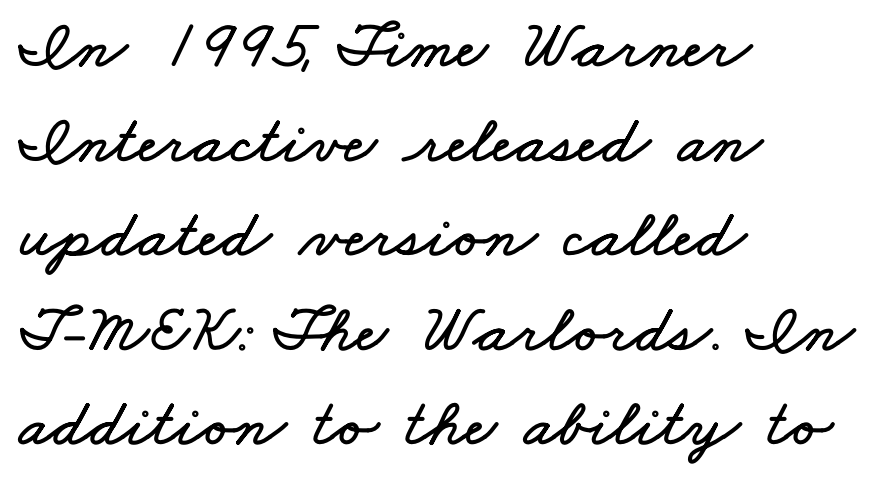
{"width": "wide", "stroke_contrast": "low", "x_height": "small", "monospaced": "no", "underline": "no", "align": "left", "line_spacing": "normal", "line_spacing_ratio": 1.39, "letter_spacing": "normal", "letter_spacing_em": 0.0, "glyph_px": 68}
